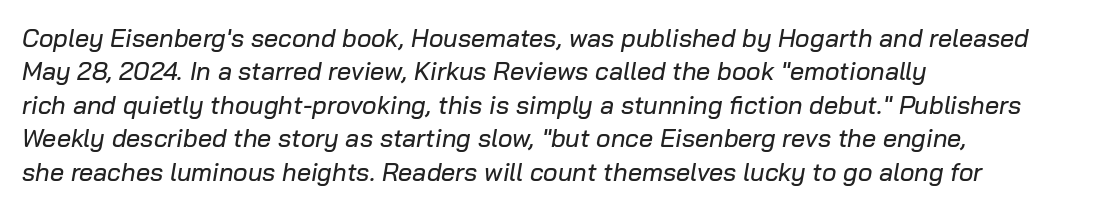
{"italic": "yes", "lean": "right", "slant_degrees": 10, "underline": "no", "align": "left", "line_spacing": "normal", "line_spacing_ratio": 1.34, "letter_spacing": "normal", "letter_spacing_em": 0.0, "glyph_px": 25}
